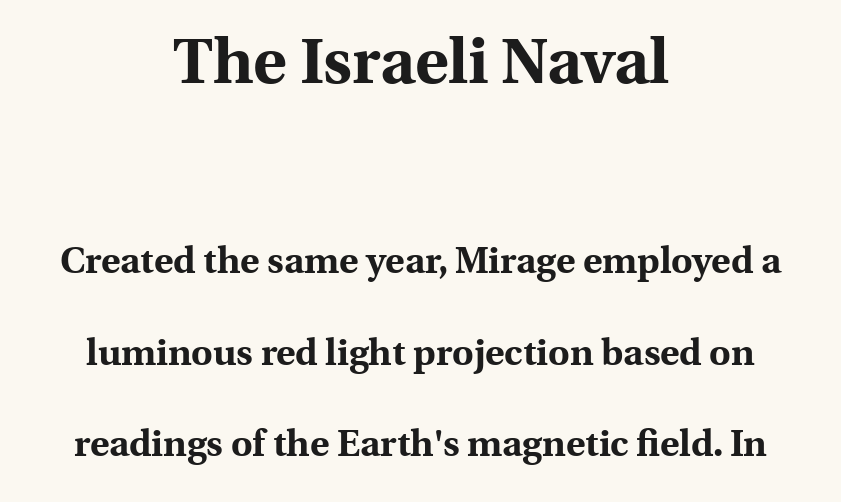
The image shows 64 px bold serif type, upright; set centered, loose line spacing (2.48x), normal letter spacing, not underlined; the first (top) block is 1.73x larger; a medium x-height.
